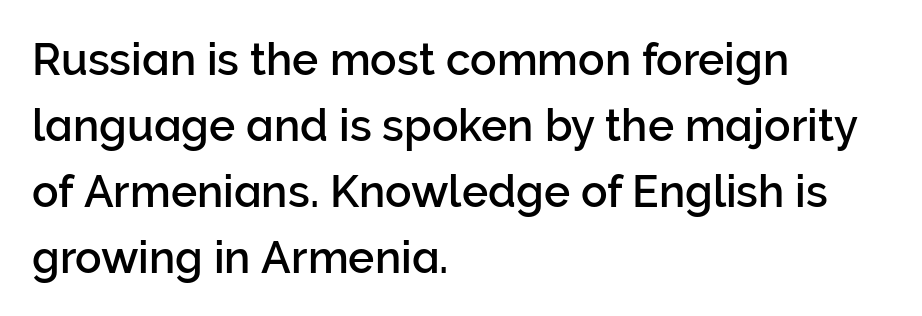
{"serif": "no", "italic": "no", "width": "normal", "stroke_contrast": "low", "x_height": "medium", "monospaced": "no", "underline": "no", "align": "left", "line_spacing": "normal", "line_spacing_ratio": 1.5, "letter_spacing": "normal", "letter_spacing_em": 0.0, "glyph_px": 44}
